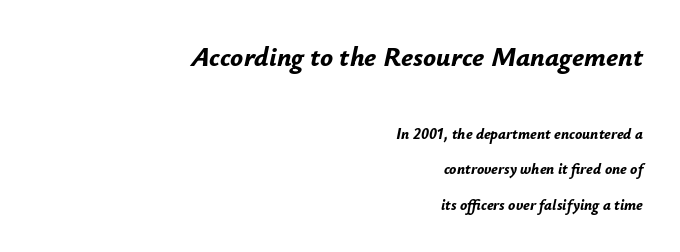
Q: Is the text bold? A: Yes.
Q: Is the text italic (slanted)? A: Yes, it leans right by about 12 degrees.
Q: Is the text underlined? A: No.
Q: How is the paragraph aligned? A: Right-aligned.
Q: Is the spacing between letters normal or unusually wide? A: Normal.
Q: Is the spacing between lines tight, normal or loose? A: Loose.
Q: Which block of text is set in a larger size, the first (top) or the second (bottom)? A: The first (top) one.
